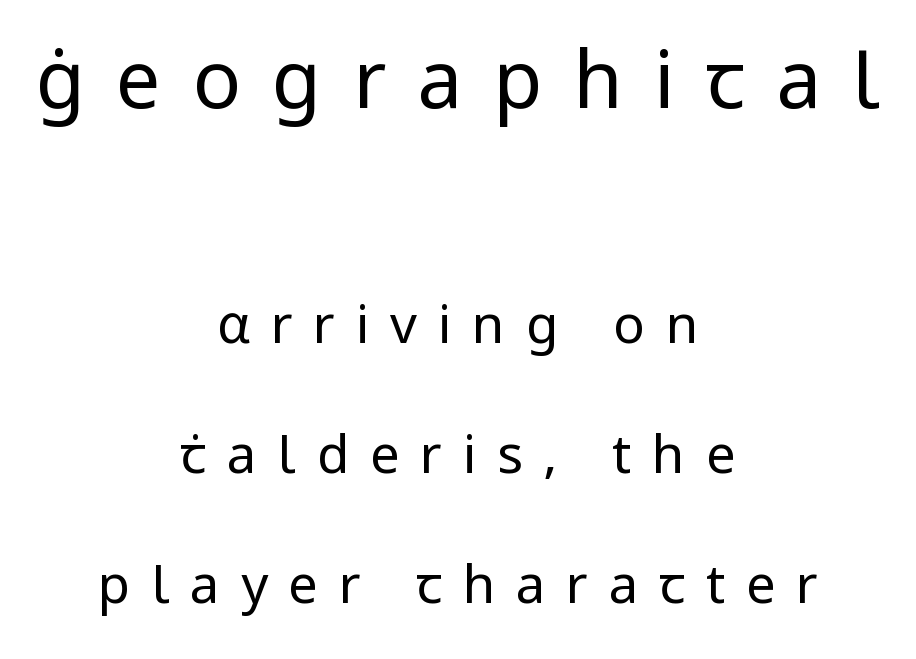
Q: Is the text bold? A: No.
Q: Is the text italic (slanted)? A: No, it is upright.
Q: Is the typeface a serif or a sans-serif typeface? A: Sans-serif.
Q: Is the text underlined? A: No.
Q: How is the paragraph aligned? A: Centered.
Q: Is the spacing between letters normal or unusually wide? A: Unusually wide.
Q: Is the spacing between lines tight, normal or loose? A: Loose.
Q: Which block of text is set in a larger size, the first (top) or the second (bottom)? A: The first (top) one.
Q: Width (condensed, normal, or wide)? A: Normal.
Q: Stroke contrast? A: Low.
Q: x-height? A: Medium.
Q: Monospaced? A: No.
